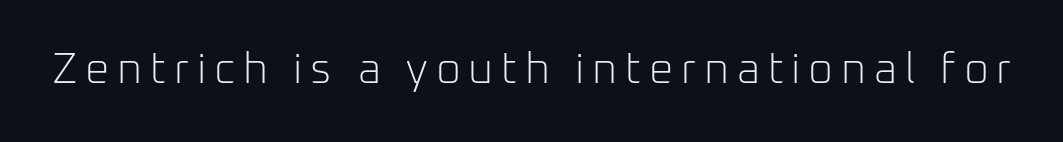
The image shows 43 px light sans-serif type, upright; set not underlined; low stroke contrast and a medium x-height.
